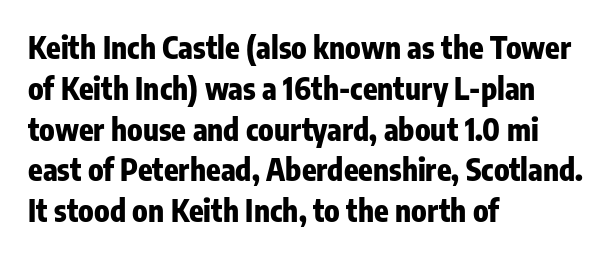
{"serif": "no", "italic": "no", "bold": "yes", "weight": "heavy", "width": "condensed", "stroke_contrast": "low", "x_height": "medium", "monospaced": "no", "underline": "no", "align": "left", "line_spacing": "normal", "line_spacing_ratio": 1.36, "letter_spacing": "normal", "letter_spacing_em": 0.0, "glyph_px": 30}
